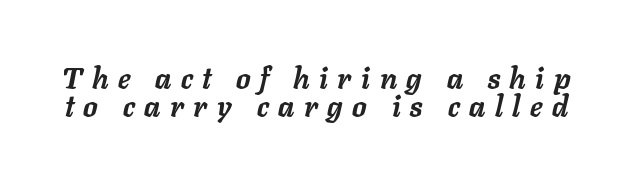
{"italic": "yes", "lean": "right", "slant_degrees": 11, "bold": "yes", "weight": "semibold", "width": "normal", "stroke_contrast": "low", "x_height": "medium", "monospaced": "no", "underline": "no", "line_spacing": "tight", "line_spacing_ratio": 0.95, "letter_spacing": "wide", "letter_spacing_em": 0.33, "glyph_px": 29}
